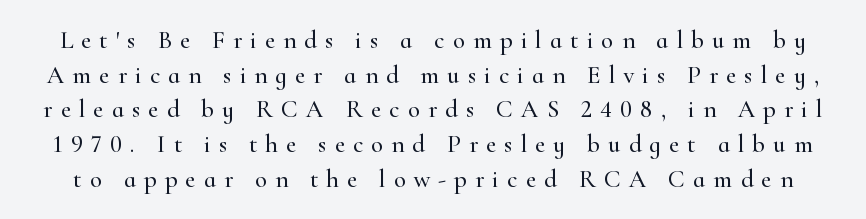
The image shows 25 px text type, upright; set normal line spacing (1.39x), unusually wide letter spacing (+0.32 em), not underlined.
